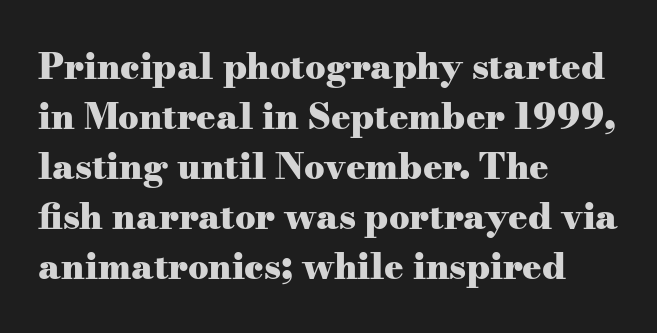
The image shows 36 px heavy, wide serif type, upright; set left-aligned, normal line spacing (1.39x), normal letter spacing, not underlined; medium stroke contrast and a small x-height.
